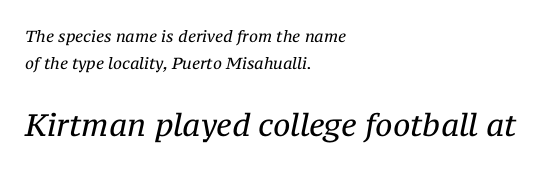
Q: Is the text bold? A: No.
Q: Is the text italic (slanted)? A: Yes, it leans right by about 12 degrees.
Q: Is the typeface a serif or a sans-serif typeface? A: Serif.
Q: Is the text underlined? A: No.
Q: How is the paragraph aligned? A: Left-aligned.
Q: Is the spacing between letters normal or unusually wide? A: Normal.
Q: Is the spacing between lines tight, normal or loose? A: Normal.
Q: Which block of text is set in a larger size, the first (top) or the second (bottom)? A: The second (bottom) one.
Q: Width (condensed, normal, or wide)? A: Normal.
Q: Stroke contrast? A: Medium.
Q: x-height? A: Medium.
Q: Monospaced? A: No.
